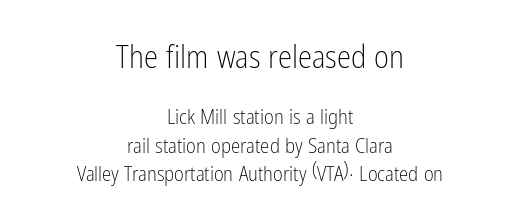
Q: Is the text bold? A: No.
Q: Is the text italic (slanted)? A: No, it is upright.
Q: Is the typeface a serif or a sans-serif typeface? A: Sans-serif.
Q: Is the text underlined? A: No.
Q: How is the paragraph aligned? A: Centered.
Q: Is the spacing between letters normal or unusually wide? A: Normal.
Q: Is the spacing between lines tight, normal or loose? A: Normal.
Q: Which block of text is set in a larger size, the first (top) or the second (bottom)? A: The first (top) one.
Q: Width (condensed, normal, or wide)? A: Condensed.
Q: Stroke contrast? A: Low.
Q: x-height? A: Medium.
Q: Monospaced? A: No.
